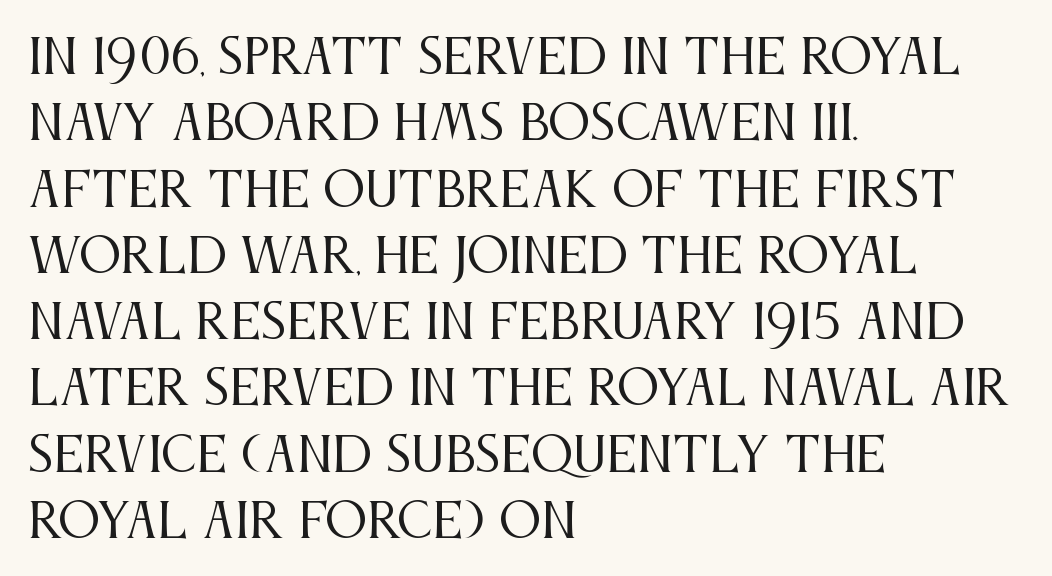
The image shows 47 px regular-weight, condensed serif type, upright; set left-aligned, normal line spacing (1.41x), normal letter spacing, not underlined; medium stroke contrast and a large x-height.
